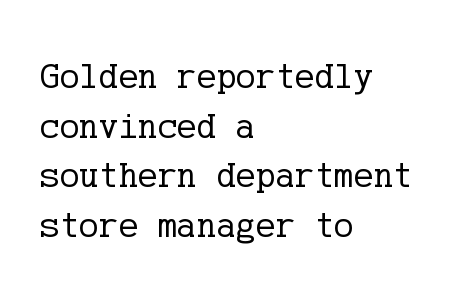
Words appear dense and cohesive because spacing is normal. A student would call this left alignment; a typographer would say flush left, rag right. The face looks like a standard text weight, possibly lighter. A roman cut, with each character standing at attention. Notice how descenders clear the ascenders below comfortably — that's standard leading.
